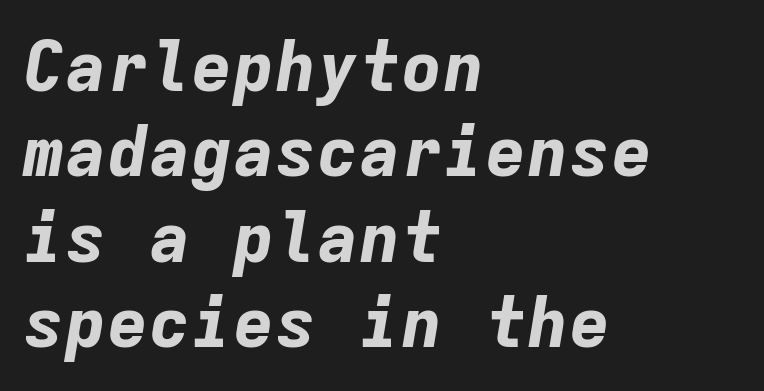
The image shows 70 px bold type, italic (leaning right), monospaced; set left-aligned, line spacing 1.22x, normal letter spacing, not underlined; low stroke contrast and a medium x-height.
